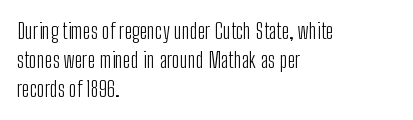
The image shows 22 px text type, upright; set left-aligned, normal line spacing (1.32x), normal letter spacing, not underlined.
